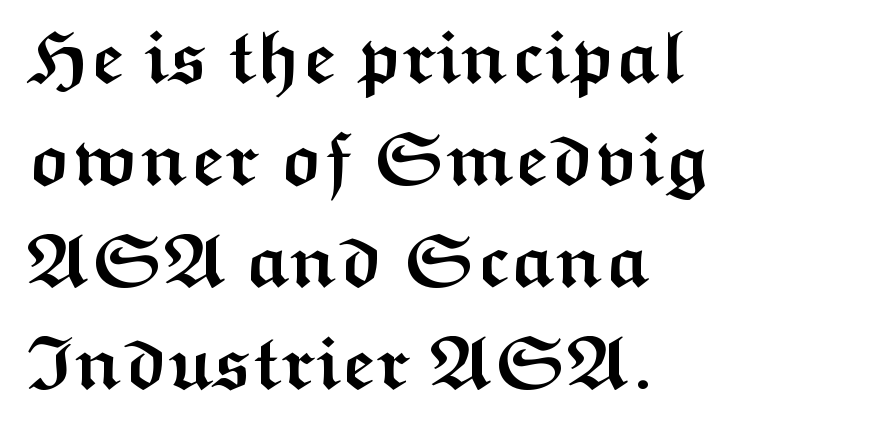
Q: Is the text bold? A: Yes.
Q: Is the text italic (slanted)? A: No, it is upright.
Q: Is the typeface a serif or a sans-serif typeface? A: Sans-serif.
Q: Is the text underlined? A: No.
Q: How is the paragraph aligned? A: Left-aligned.
Q: Is the spacing between letters normal or unusually wide? A: Normal.
Q: Is the spacing between lines tight, normal or loose? A: Normal.
Q: Width (condensed, normal, or wide)? A: Wide.
Q: Stroke contrast? A: Medium.
Q: x-height? A: Medium.
Q: Monospaced? A: No.
